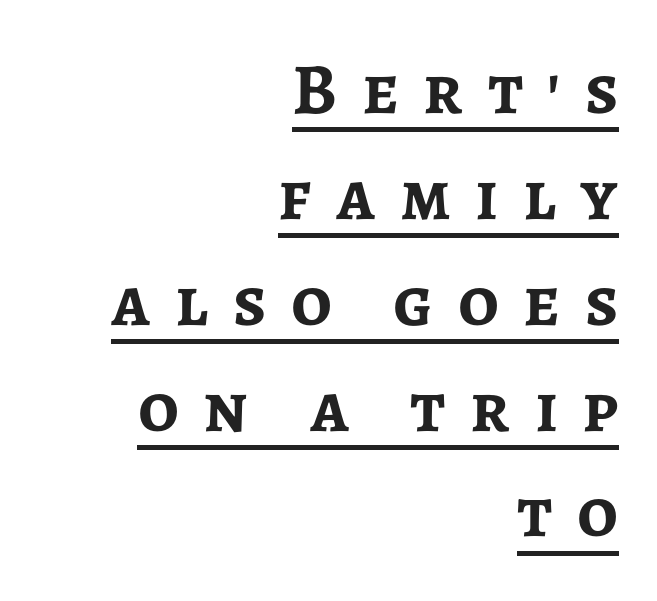
Q: Is the text bold? A: Yes.
Q: Is the text italic (slanted)? A: No, it is upright.
Q: Is the typeface a serif or a sans-serif typeface? A: Sans-serif.
Q: Is the text underlined? A: Yes.
Q: How is the paragraph aligned? A: Right-aligned.
Q: Is the spacing between letters normal or unusually wide? A: Unusually wide.
Q: Is the spacing between lines tight, normal or loose? A: Normal.
Q: Width (condensed, normal, or wide)? A: Normal.
Q: Stroke contrast? A: Low.
Q: x-height? A: Medium.
Q: Monospaced? A: No.
